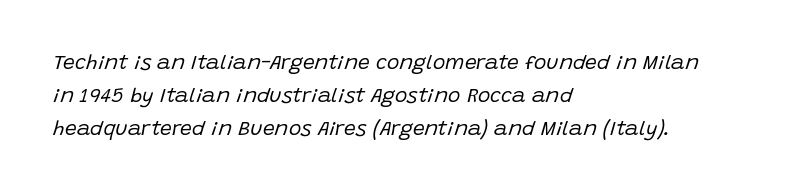
{"italic": "yes", "lean": "right", "slant_degrees": 15, "bold": "no", "underline": "no", "align": "left", "line_spacing": "normal", "line_spacing_ratio": 1.58, "letter_spacing": "normal", "letter_spacing_em": 0.0, "glyph_px": 21}
